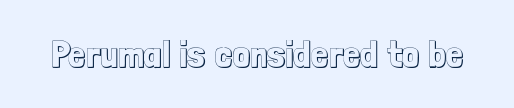
The image shows 38 px condensed type, upright; set normal letter spacing, not underlined; a medium x-height.
